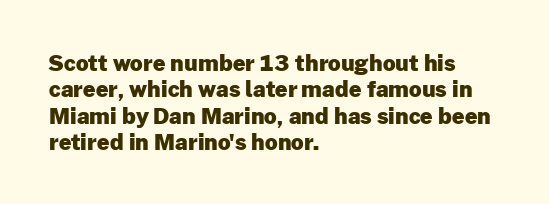
Stroke thickness is high; the sample reads as a true bold. Underline: absent. The horizontal fit of the characters is conventional and even. Do the letters lean? They stand straight. Horizontal alignment here is leftward, the default for most running prose.
